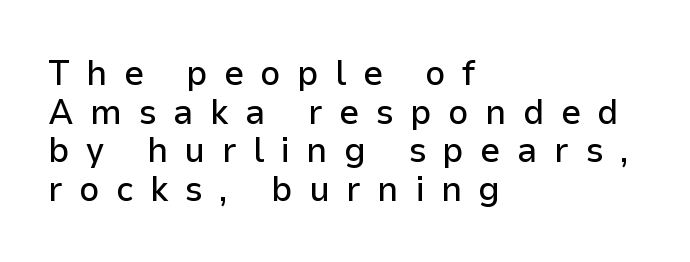
The image shows 36 px sans-serif type, upright; set left-aligned, tight line spacing (1.07x), unusually wide letter spacing (+0.45 em), not underlined; low stroke contrast and a medium x-height.
